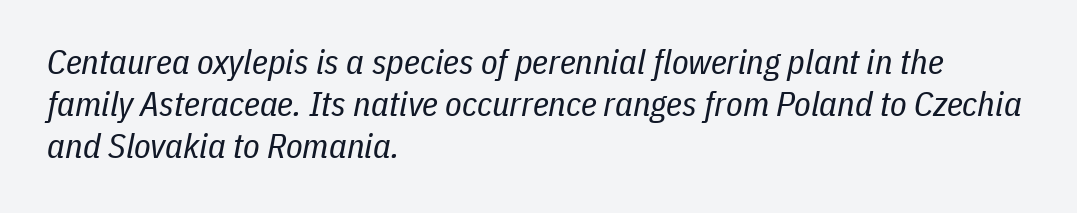
Q: Is the text bold? A: No.
Q: Is the text italic (slanted)? A: Yes, it leans right by about 11 degrees.
Q: Is the text underlined? A: No.
Q: How is the paragraph aligned? A: Left-aligned.
Q: Is the spacing between letters normal or unusually wide? A: Normal.
Q: Width (condensed, normal, or wide)? A: Condensed.
Q: Stroke contrast? A: Low.
Q: x-height? A: Medium.
Q: Monospaced? A: No.
